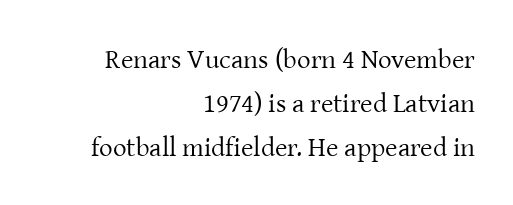
Q: Is the text bold? A: No.
Q: Is the text italic (slanted)? A: No, it is upright.
Q: Is the text underlined? A: No.
Q: How is the paragraph aligned? A: Right-aligned.
Q: Is the spacing between letters normal or unusually wide? A: Normal.
Q: Is the spacing between lines tight, normal or loose? A: Normal.
